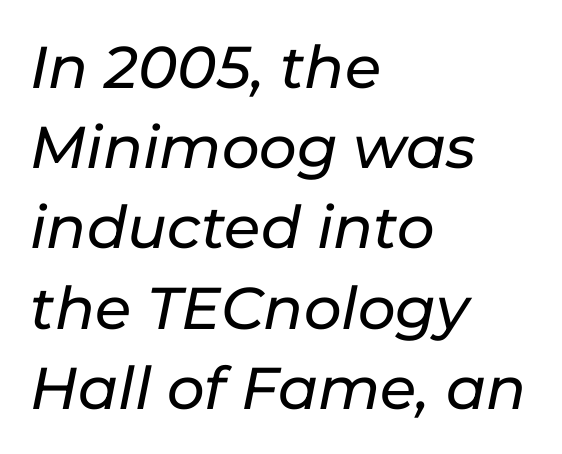
The passage shown stacks its lines at a standard gap. Underlining? Definitely not there. The passage shown is typed in a proportional face where columns would drift. Alignment: flush left. Characters follow at the spacing the type designer built in. Rendered with sloped, italic letterforms.
